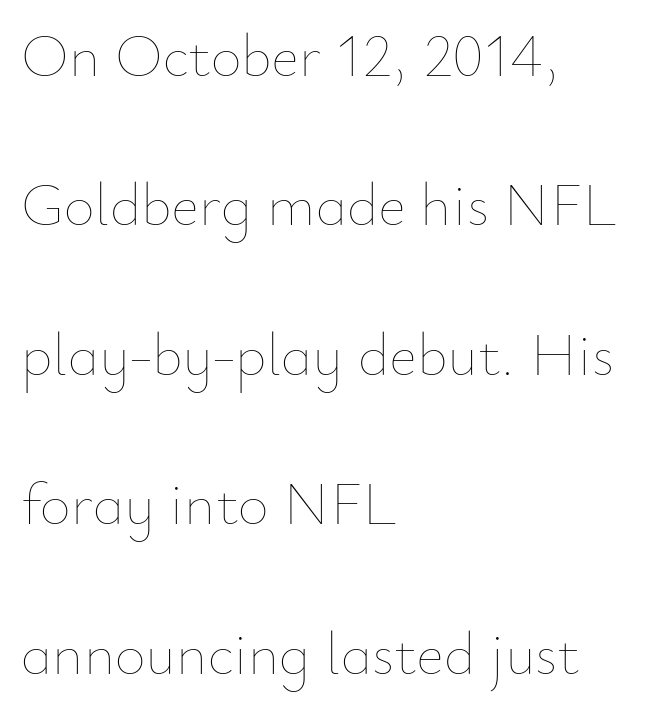
Q: Is the text bold? A: No.
Q: Is the text italic (slanted)? A: No, it is upright.
Q: Is the text underlined? A: No.
Q: How is the paragraph aligned? A: Left-aligned.
Q: Is the spacing between letters normal or unusually wide? A: Normal.
Q: Is the spacing between lines tight, normal or loose? A: Loose.
Q: Width (condensed, normal, or wide)? A: Normal.
Q: Stroke contrast? A: Low.
Q: x-height? A: Small.
Q: Monospaced? A: No.
